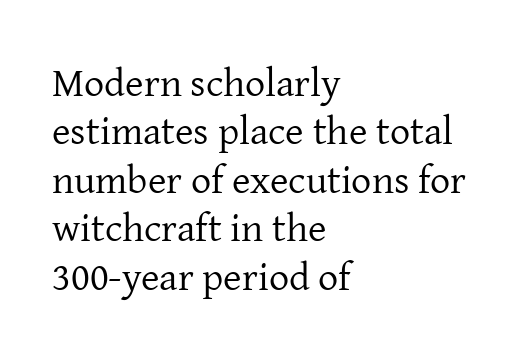
The image shows 40 px regular-weight serif type, upright; set left-aligned, line spacing 1.21x, normal letter spacing, not underlined; low stroke contrast and a medium x-height.
